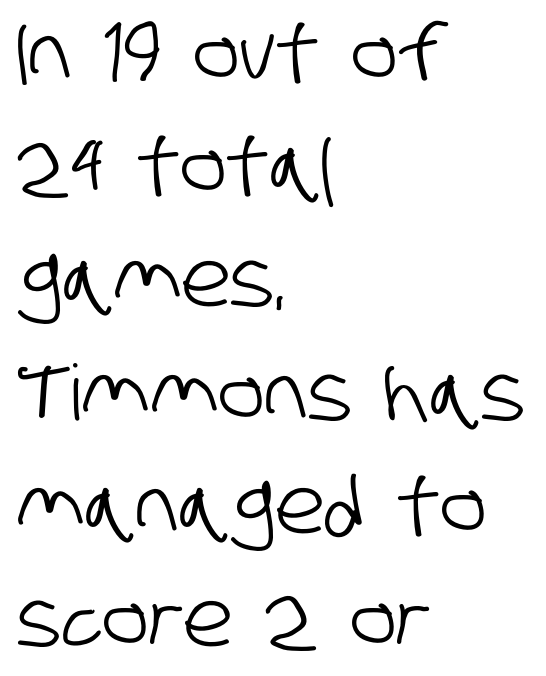
{"serif": "no", "width": "condensed", "stroke_contrast": "low", "x_height": "large", "monospaced": "no", "underline": "no", "align": "left", "line_spacing": "normal", "line_spacing_ratio": 1.47, "letter_spacing": "normal", "letter_spacing_em": 0.0, "glyph_px": 77}
